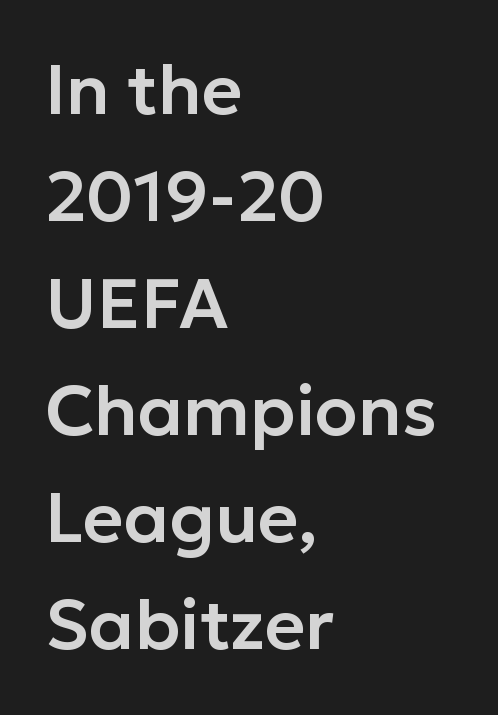
Horizontally, the lines are justified to the leading edge only. Clear beneath every line of the passage. Italic? Not at all — the glyphs are vertical. What's the leading like? Ordinary, nothing unusual. Characters follow at the spacing the type designer built in. The typeface chosen for these lines omits serifs.
